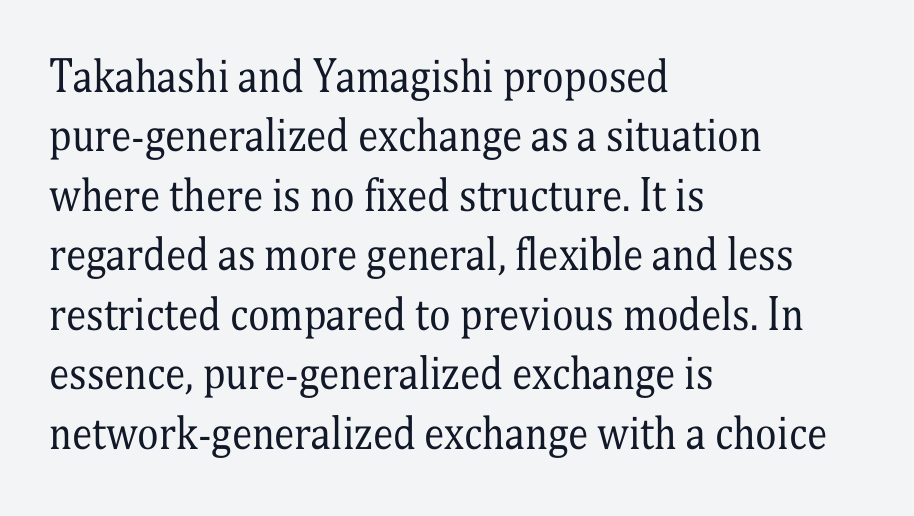
Q: Is the text bold? A: No.
Q: Is the text italic (slanted)? A: No, it is upright.
Q: Is the typeface a serif or a sans-serif typeface? A: Serif.
Q: Is the text underlined? A: No.
Q: How is the paragraph aligned? A: Left-aligned.
Q: Is the spacing between letters normal or unusually wide? A: Normal.
Q: Is the spacing between lines tight, normal or loose? A: Normal.
Q: Width (condensed, normal, or wide)? A: Condensed.
Q: Stroke contrast? A: Medium.
Q: x-height? A: Medium.
Q: Monospaced? A: No.
